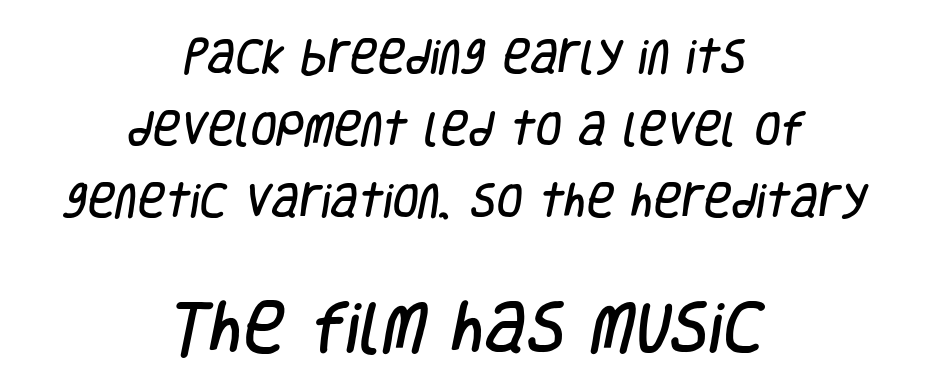
This rendering employs a face without finishing strokes, i.e., a sans-serif. The space beneath each line is pristine and unruled. This rendering uses center alignment, leaving both contours irregular but symmetric. The more generous point size was reserved for the lower chunk. The gaps between neighbouring characters are ordinary and unremarkable. Varying glyph widths throughout — classic text-font behaviour.
